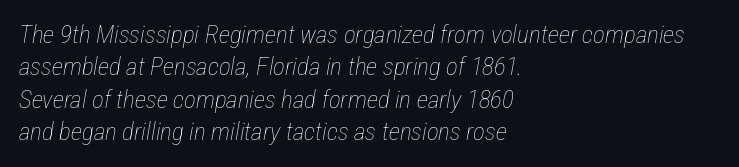
The image shows 25 px text type, italic (leaning right); set left-aligned, normal line spacing (1.3x), normal letter spacing, not underlined.
